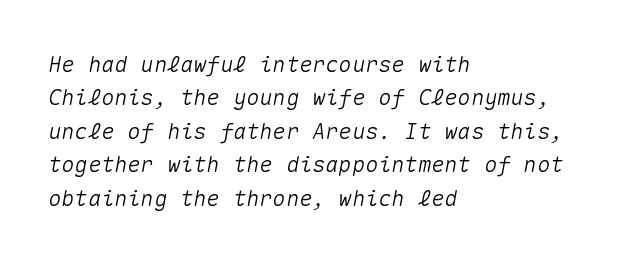
{"italic": "yes", "lean": "right", "slant_degrees": 10, "underline": "no", "align": "left", "line_spacing": "normal", "line_spacing_ratio": 1.52, "letter_spacing": "normal", "letter_spacing_em": 0.0, "glyph_px": 22}
